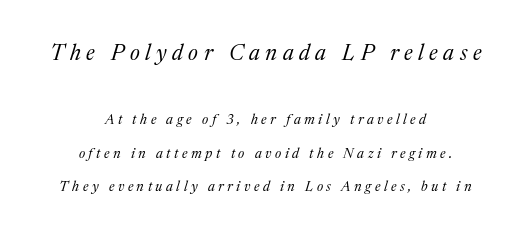
The image shows 22 px text type, italic (leaning right); set centered, loose line spacing (2.39x), unusually wide letter spacing (+0.25 em), not underlined; the first (top) block is 1.57x larger.
